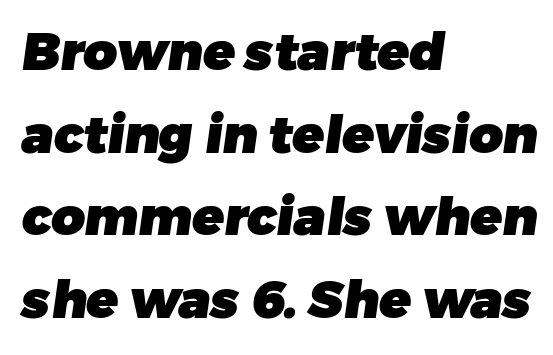
The image shows 52 px heavy sans-serif type; set left-aligned, normal line spacing (1.59x), normal letter spacing, not underlined; low stroke contrast and a medium x-height.
